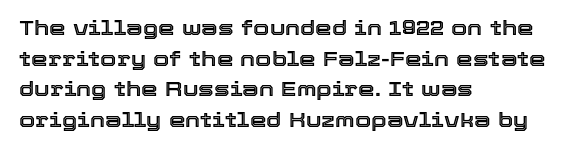
Style check: upright. Quick note: interline space is typical. This sample uses plain, unmodified letter spacing. In CSS terms this would be text-align: left.
